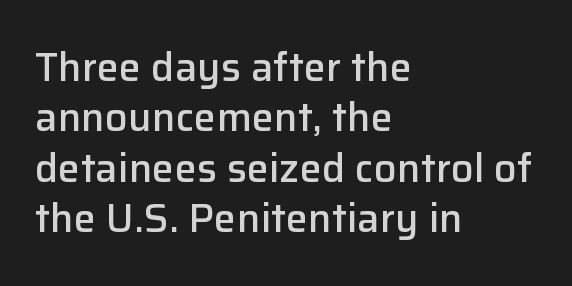
The image shows 40 px semibold sans-serif type, upright; set left-aligned, normal line spacing (1.26x), normal letter spacing, not underlined; low stroke contrast and a medium x-height.
